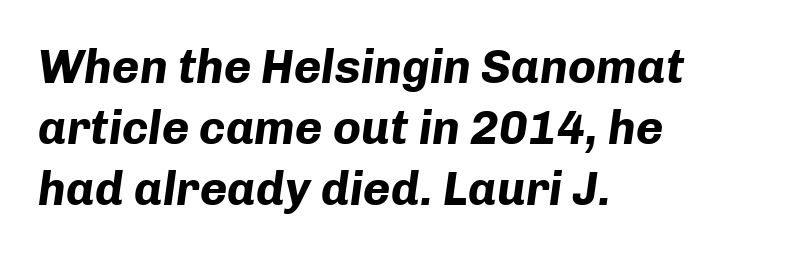
Q: Is the text bold? A: Yes.
Q: Is the text italic (slanted)? A: Yes, it leans right by about 8 degrees.
Q: Is the text underlined? A: No.
Q: How is the paragraph aligned? A: Left-aligned.
Q: Is the spacing between letters normal or unusually wide? A: Normal.
Q: Is the spacing between lines tight, normal or loose? A: Normal.
Q: Width (condensed, normal, or wide)? A: Normal.
Q: Stroke contrast? A: Low.
Q: x-height? A: Medium.
Q: Monospaced? A: No.
